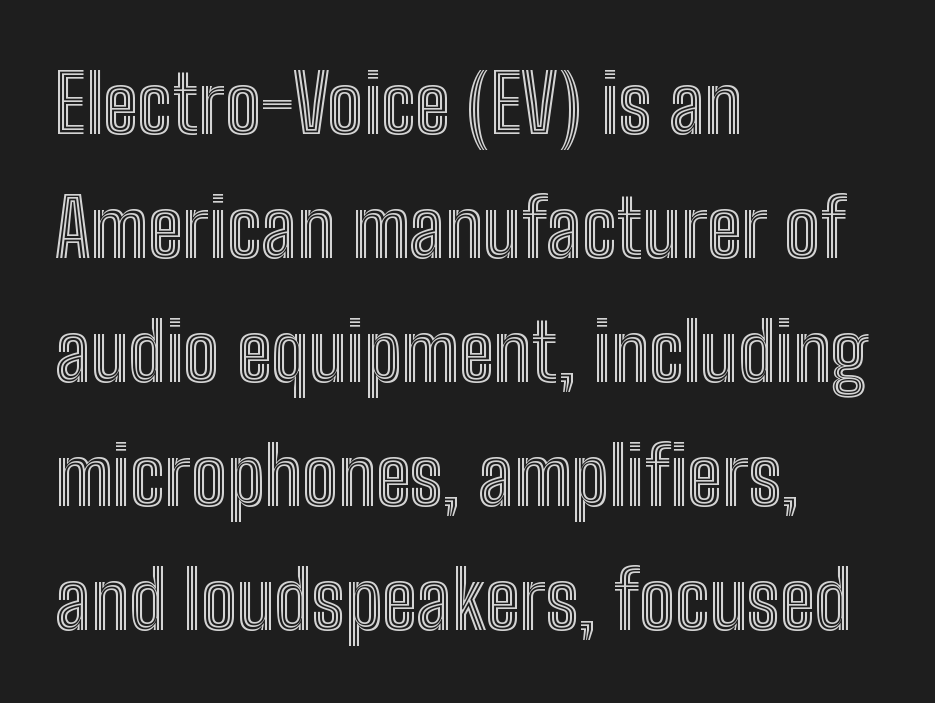
{"italic": "no", "width": "condensed", "x_height": "medium", "monospaced": "no", "underline": "no", "align": "left", "line_spacing": "normal", "line_spacing_ratio": 1.55, "letter_spacing": "normal", "letter_spacing_em": 0.0, "glyph_px": 80}
